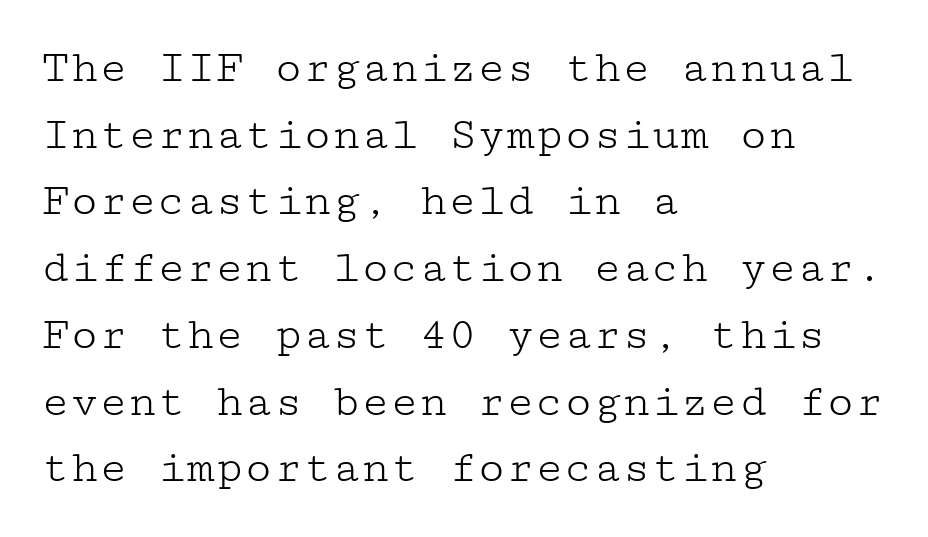
{"serif": "yes", "italic": "no", "bold": "no", "weight": "light", "width": "wide", "stroke_contrast": "low", "x_height": "medium", "underline": "no", "align": "left", "line_spacing": "normal", "line_spacing_ratio": 1.39, "letter_spacing": "normal", "letter_spacing_em": 0.0, "glyph_px": 48}
